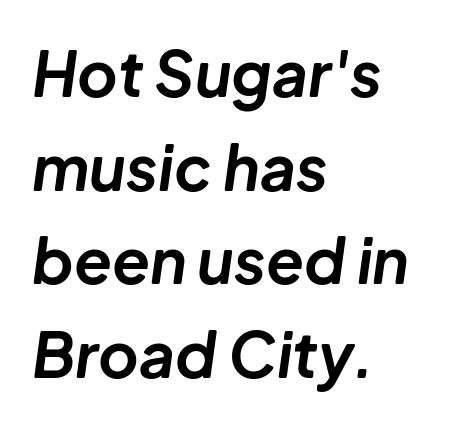
Leading matches the norm, producing a regular column. Students, note that the glyphs here touch the page at normal intervals. An italicized treatment has been applied to the whole sample. Glance below the letters and you will spot only blank space. Typographic density is high because the face is bold. The face used here is proportionally spaced, like ordinary book or web type.
